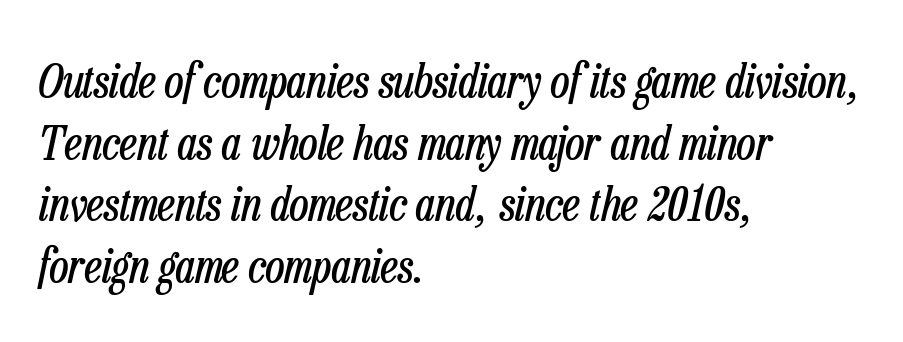
Q: Is the text bold? A: No.
Q: Is the text italic (slanted)? A: Yes, it leans right by about 13 degrees.
Q: Is the text underlined? A: No.
Q: How is the paragraph aligned? A: Left-aligned.
Q: Is the spacing between letters normal or unusually wide? A: Normal.
Q: Is the spacing between lines tight, normal or loose? A: Normal.
Q: Width (condensed, normal, or wide)? A: Condensed.
Q: Stroke contrast? A: Low.
Q: x-height? A: Medium.
Q: Monospaced? A: No.
